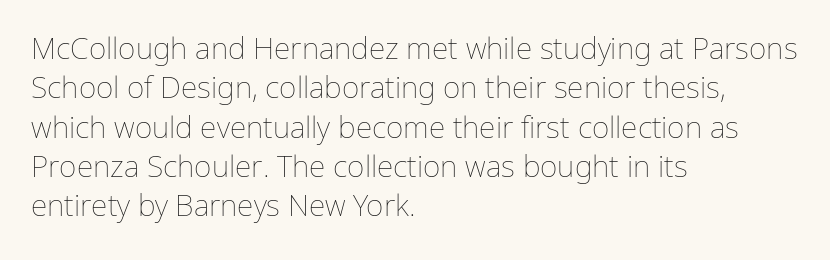
The image shows 30 px thin type, upright; set left-aligned, normal line spacing (1.31x), normal letter spacing, not underlined; low stroke contrast and a medium x-height.
